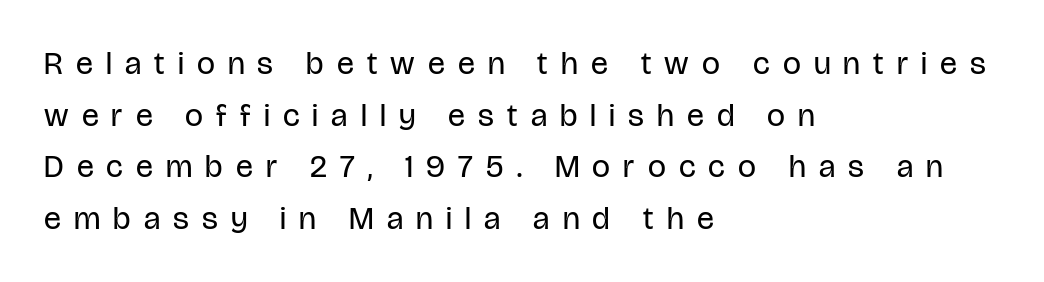
Compared with a typical body face, this is equally light or lighter still. The passage shown has open, widely tracked lettering throughout. Leading matches the norm, producing a regular column. The lines in this sample share a left origin and differ only in where they stop. In terms of letterform style, serifs are entirely absent. Every character sits straight up, as roman type does.
